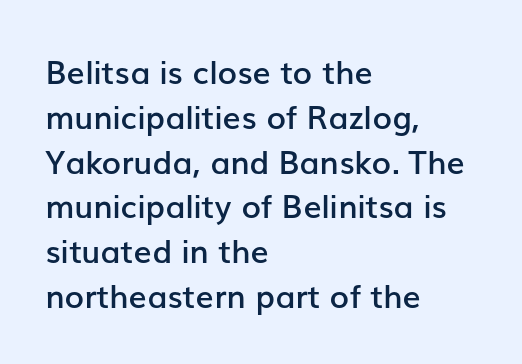
The font family rendered here belongs to the sans-serif group. The font's upright variant was chosen for this text. Students, note that the glyphs here touch the page at normal intervals. A bit beefed up — I'd call it semibold rather than bold.
